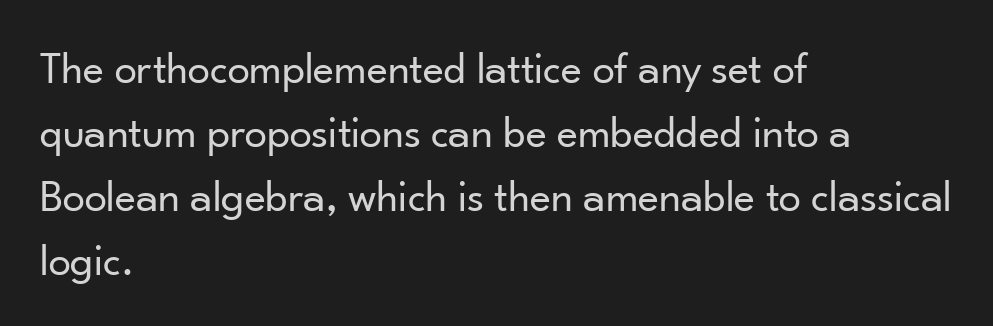
{"serif": "no", "italic": "no", "bold": "no", "weight": "regular", "width": "normal", "stroke_contrast": "low", "x_height": "small", "monospaced": "no", "underline": "no", "align": "left", "line_spacing": "normal", "line_spacing_ratio": 1.42, "letter_spacing": "normal", "letter_spacing_em": 0.0, "glyph_px": 45}
